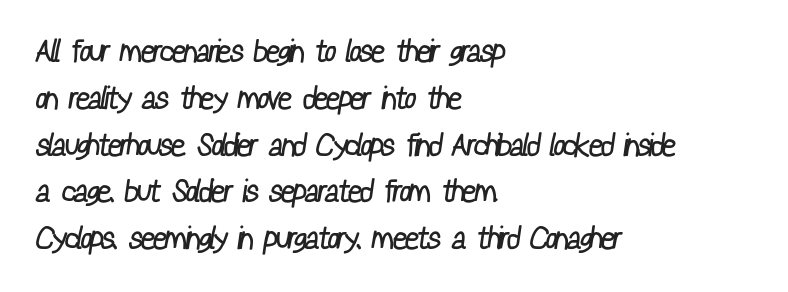
Q: Is the text bold? A: No.
Q: Is the typeface a serif or a sans-serif typeface? A: Sans-serif.
Q: Is the text underlined? A: No.
Q: How is the paragraph aligned? A: Left-aligned.
Q: Is the spacing between letters normal or unusually wide? A: Normal.
Q: Is the spacing between lines tight, normal or loose? A: Normal.
Q: Width (condensed, normal, or wide)? A: Condensed.
Q: Stroke contrast? A: Low.
Q: x-height? A: Medium.
Q: Monospaced? A: No.
